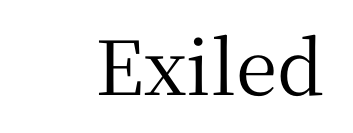
The glyphs are unaccompanied by any horizontal stroke below them. Note the varied advance widths — an 'i' is clearly narrower than an 'm'. How are the letters spaced? Ordinarily, with no added tracking. Unlike italic type, these characters show no tilt at all.
